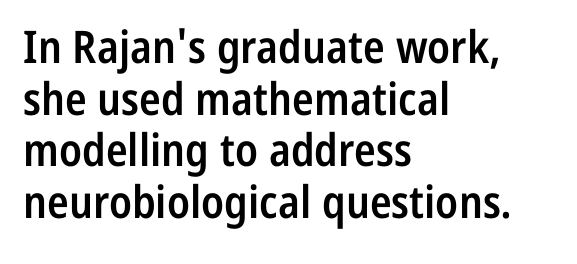
Q: Is the text bold? A: Semi-bold.
Q: Is the text italic (slanted)? A: No, it is upright.
Q: Is the typeface a serif or a sans-serif typeface? A: Sans-serif.
Q: Is the text underlined? A: No.
Q: How is the paragraph aligned? A: Left-aligned.
Q: Is the spacing between letters normal or unusually wide? A: Normal.
Q: Is the spacing between lines tight, normal or loose? A: Tight.
Q: Width (condensed, normal, or wide)? A: Condensed.
Q: Stroke contrast? A: Low.
Q: x-height? A: Medium.
Q: Monospaced? A: No.
